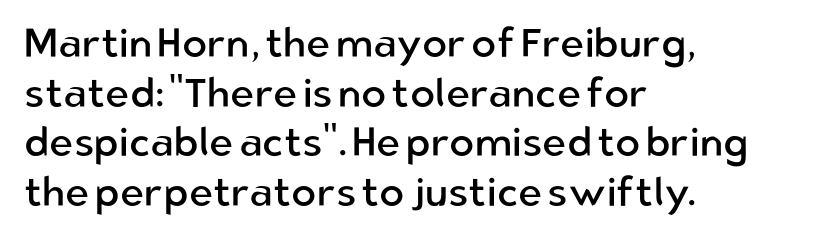
The image shows 41 px regular-weight sans-serif type, upright; set left-aligned, line spacing 1.21x, normal letter spacing, not underlined; low stroke contrast and a medium x-height.
